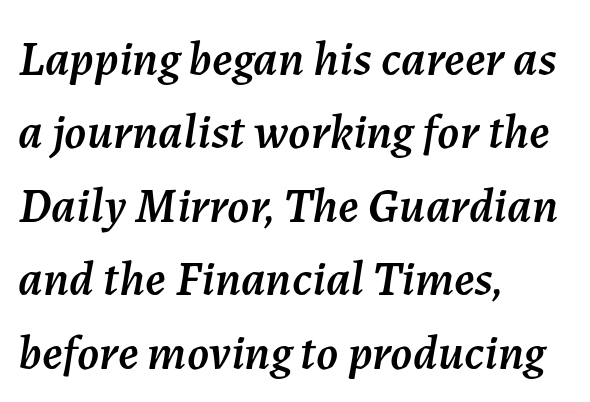
Q: Is the text italic (slanted)? A: Yes, it leans right by about 7 degrees.
Q: Is the text underlined? A: No.
Q: How is the paragraph aligned? A: Left-aligned.
Q: Is the spacing between letters normal or unusually wide? A: Normal.
Q: Is the spacing between lines tight, normal or loose? A: Normal.
Q: Width (condensed, normal, or wide)? A: Normal.
Q: Stroke contrast? A: Medium.
Q: x-height? A: Medium.
Q: Monospaced? A: No.
